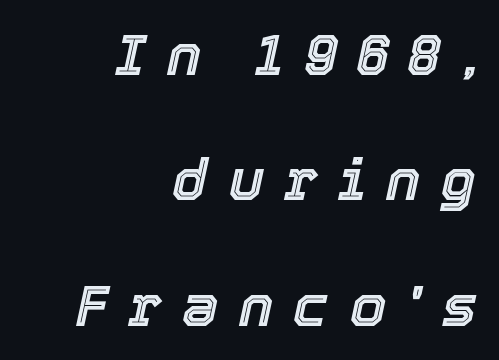
{"italic": "yes", "lean": "right", "slant_degrees": 12, "width": "normal", "x_height": "medium", "monospaced": "no", "underline": "no", "align": "right", "line_spacing": "loose", "line_spacing_ratio": 2.16, "letter_spacing": "wide", "letter_spacing_em": 0.35, "glyph_px": 58}
